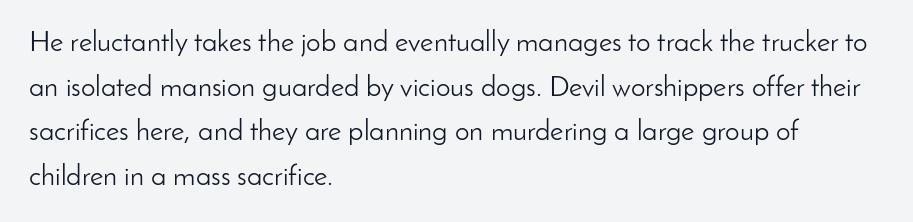
Q: Is the text bold? A: No.
Q: Is the text italic (slanted)? A: No, it is upright.
Q: Is the typeface a serif or a sans-serif typeface? A: Sans-serif.
Q: Is the text underlined? A: No.
Q: How is the paragraph aligned? A: Left-aligned.
Q: Is the spacing between letters normal or unusually wide? A: Normal.
Q: Is the spacing between lines tight, normal or loose? A: Normal.
Q: Width (condensed, normal, or wide)? A: Normal.
Q: Stroke contrast? A: Low.
Q: x-height? A: Small.
Q: Monospaced? A: No.
